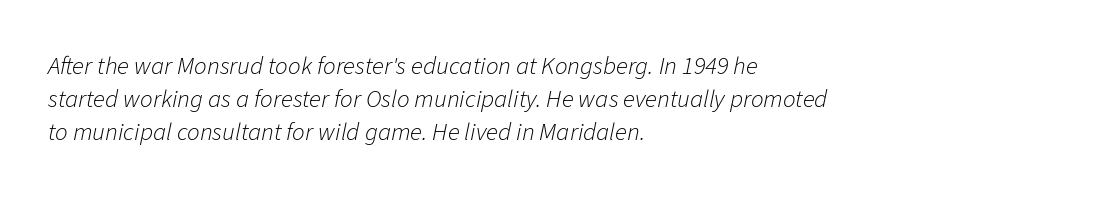
{"italic": "yes", "lean": "right", "slant_degrees": 11, "bold": "no", "underline": "no", "align": "left", "line_spacing": "normal", "line_spacing_ratio": 1.33, "letter_spacing": "normal", "letter_spacing_em": 0.0, "glyph_px": 25}
